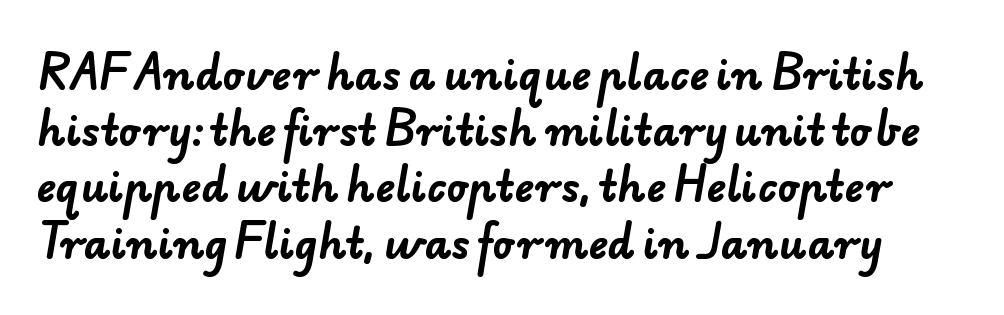
{"serif": "no", "bold": "yes", "weight": "bold", "width": "normal", "stroke_contrast": "low", "x_height": "small", "monospaced": "no", "underline": "no", "line_spacing": "normal", "line_spacing_ratio": 1.37, "letter_spacing": "normal", "letter_spacing_em": 0.0, "glyph_px": 41}
